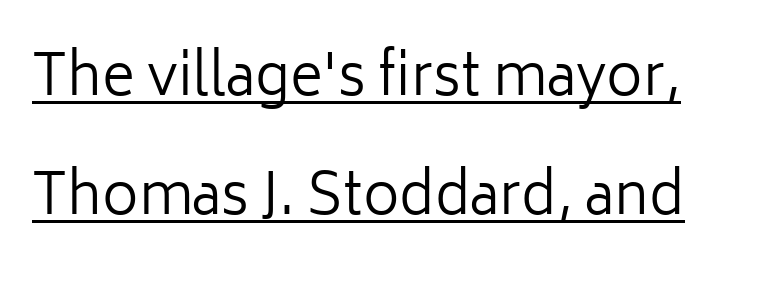
The glyphs are accompanied by a horizontal stroke just below them. Airy leading. Italic: no, the glyphs are upright roman. The weight tops out at a normal text grade. Stroke terminals: plain, sans-serif. This sample has the flowing, uneven cadence of proportional lettering.
